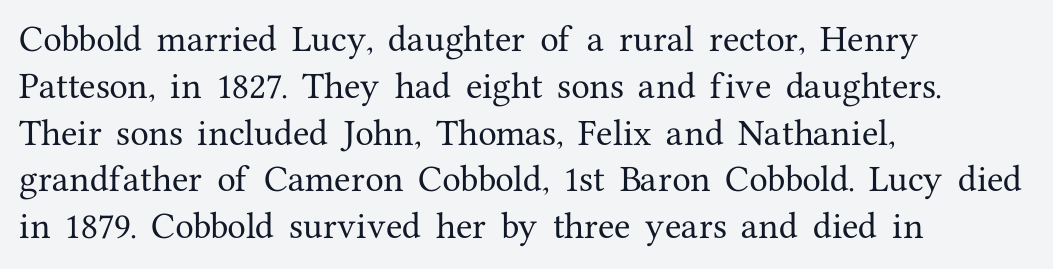
The image shows 30 px serif type, upright; set left-aligned, normal line spacing (1.56x), normal letter spacing, not underlined; medium stroke contrast and a medium x-height.
